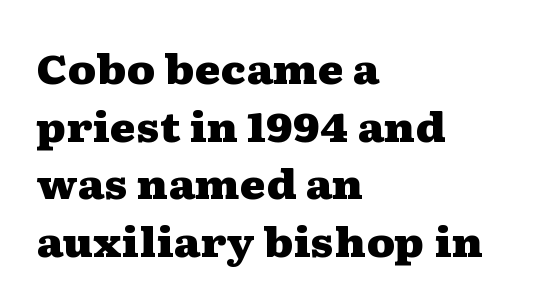
Q: Is the text bold? A: Yes.
Q: Is the text italic (slanted)? A: No, it is upright.
Q: Is the typeface a serif or a sans-serif typeface? A: Serif.
Q: Is the text underlined? A: No.
Q: How is the paragraph aligned? A: Left-aligned.
Q: Is the spacing between letters normal or unusually wide? A: Normal.
Q: Is the spacing between lines tight, normal or loose? A: Normal.
Q: Width (condensed, normal, or wide)? A: Wide.
Q: Stroke contrast? A: Medium.
Q: x-height? A: Medium.
Q: Monospaced? A: No.
